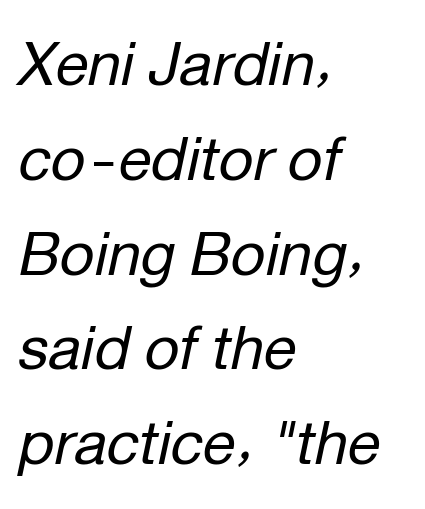
{"italic": "yes", "lean": "right", "slant_degrees": 12, "bold": "no", "weight": "regular", "width": "normal", "stroke_contrast": "low", "x_height": "medium", "monospaced": "no", "underline": "no", "align": "left", "line_spacing": "normal", "line_spacing_ratio": 1.58, "letter_spacing": "normal", "letter_spacing_em": 0.0, "glyph_px": 60}
